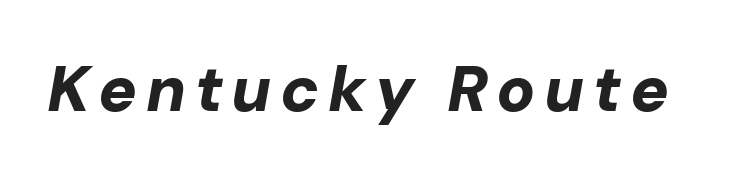
The image shows 64 px bold type, italic (leaning right); set not underlined; low stroke contrast and a medium x-height.
